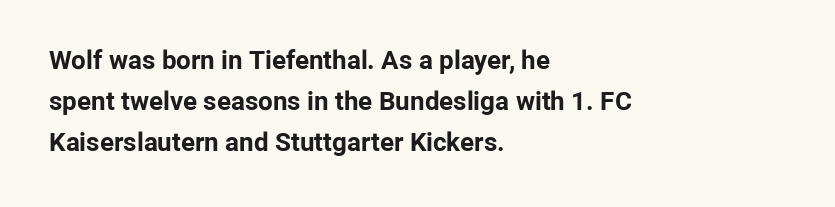
Q: Is the text bold? A: Yes.
Q: Is the text italic (slanted)? A: No, it is upright.
Q: Is the text underlined? A: No.
Q: How is the paragraph aligned? A: Left-aligned.
Q: Is the spacing between letters normal or unusually wide? A: Normal.
Q: Is the spacing between lines tight, normal or loose? A: Normal.
